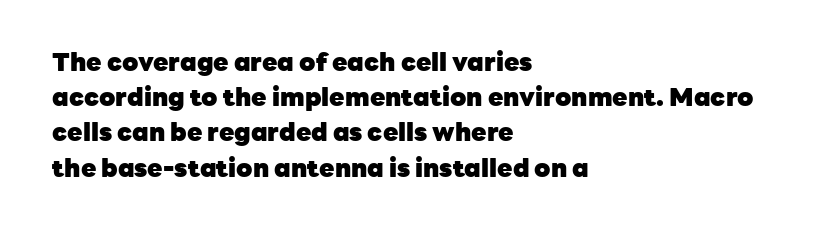
{"italic": "no", "bold": "yes", "underline": "no", "align": "left", "line_spacing": "normal", "line_spacing_ratio": 1.41, "letter_spacing": "normal", "letter_spacing_em": 0.0, "glyph_px": 25}
